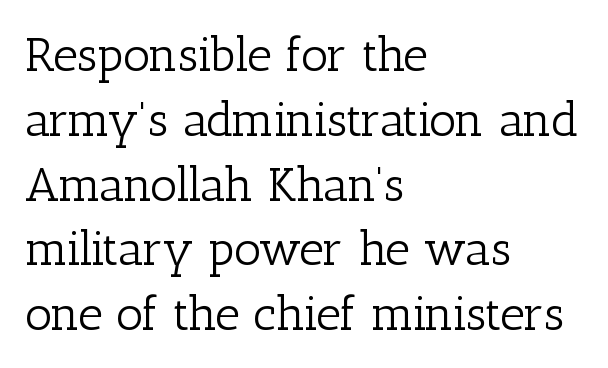
The image shows 48 px light serif type, upright; set left-aligned, normal line spacing (1.35x), normal letter spacing, not underlined; low stroke contrast and a medium x-height.
